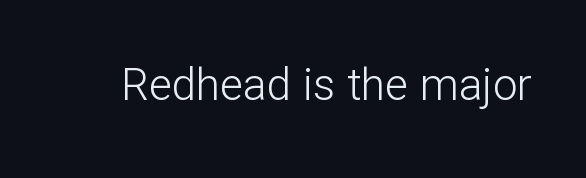
{"serif": "no", "italic": "no", "bold": "no", "weight": "light", "width": "normal", "stroke_contrast": "low", "x_height": "medium", "monospaced": "no", "underline": "no", "letter_spacing": "normal", "letter_spacing_em": 0.0, "glyph_px": 44}
